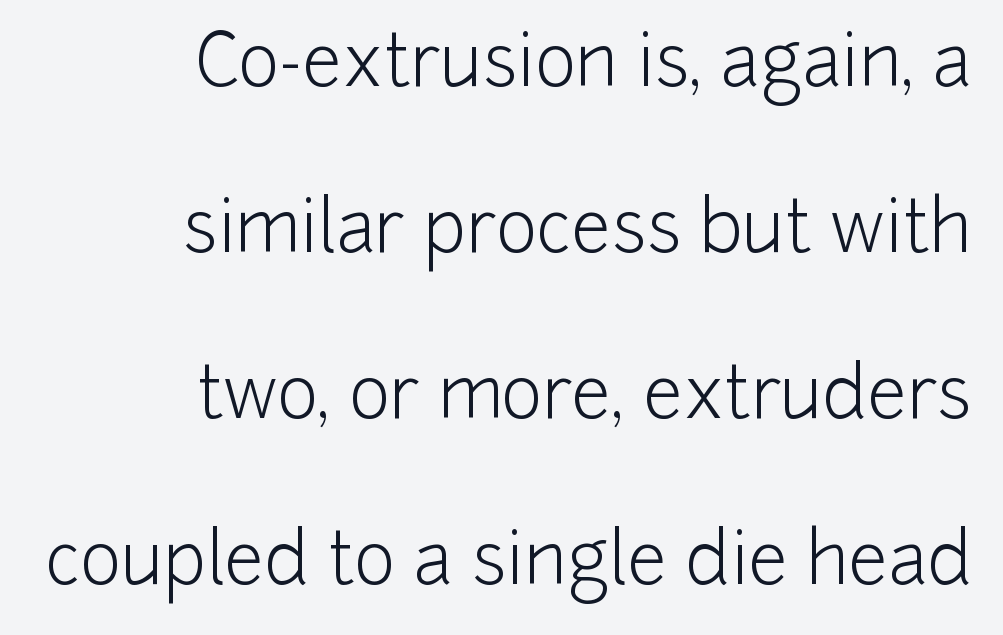
Q: Is the text bold? A: No.
Q: Is the text italic (slanted)? A: No, it is upright.
Q: Is the typeface a serif or a sans-serif typeface? A: Sans-serif.
Q: Is the text underlined? A: No.
Q: How is the paragraph aligned? A: Right-aligned.
Q: Is the spacing between letters normal or unusually wide? A: Normal.
Q: Is the spacing between lines tight, normal or loose? A: Loose.
Q: Width (condensed, normal, or wide)? A: Normal.
Q: Stroke contrast? A: Low.
Q: x-height? A: Medium.
Q: Monospaced? A: No.
